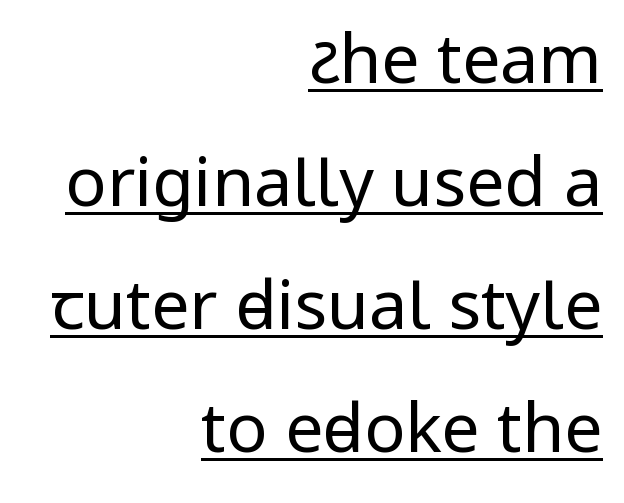
Note: no serifs on the glyphs. Students, note that the glyphs here touch the page at normal intervals. The letterforms sit at book weight or below. This is roman type, the default non-slanted kind.
